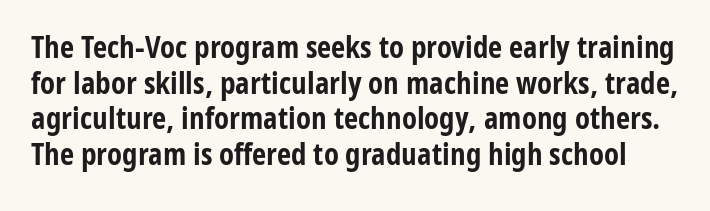
Q: Is the text bold? A: Yes.
Q: Is the text italic (slanted)? A: No, it is upright.
Q: Is the typeface a serif or a sans-serif typeface? A: Sans-serif.
Q: Is the text underlined? A: No.
Q: Is the spacing between letters normal or unusually wide? A: Normal.
Q: Is the spacing between lines tight, normal or loose? A: Tight.
Q: Width (condensed, normal, or wide)? A: Condensed.
Q: Stroke contrast? A: Low.
Q: x-height? A: Medium.
Q: Monospaced? A: No.
